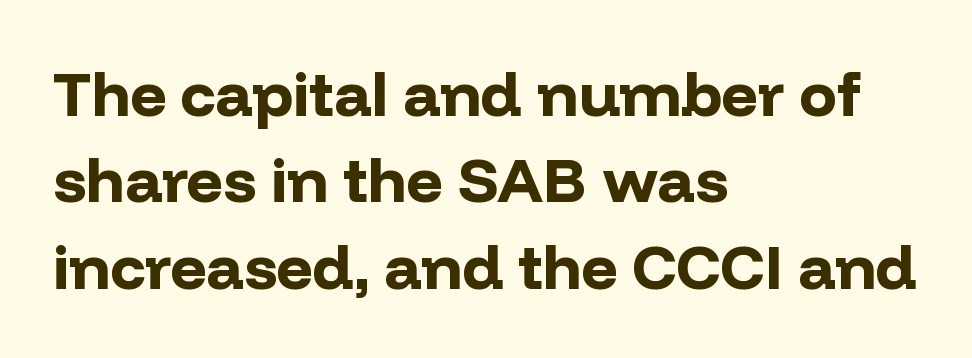
Spacing verdict: proportional, widths tailored to each character. Line beginnings align vertically; line endings do not. These lines are composed in type without serifs. Glance below the letters and you will spot only blank space. These words are printed bold, with thick strokes throughout. Whoever set this chose a conventional vertical rhythm.
